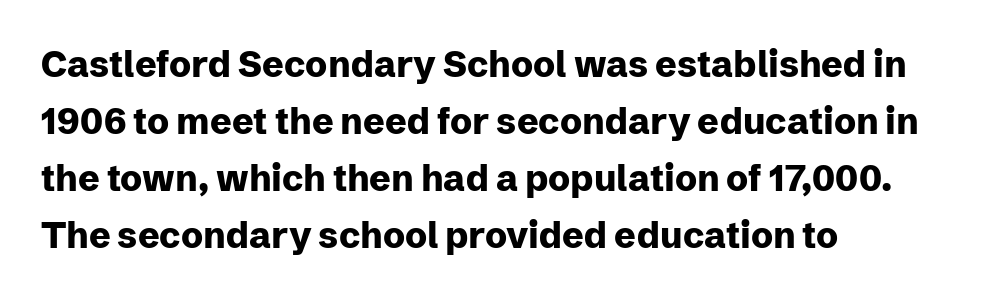
Q: Is the text bold? A: Yes.
Q: Is the text italic (slanted)? A: No, it is upright.
Q: Is the typeface a serif or a sans-serif typeface? A: Sans-serif.
Q: Is the text underlined? A: No.
Q: How is the paragraph aligned? A: Left-aligned.
Q: Is the spacing between letters normal or unusually wide? A: Normal.
Q: Is the spacing between lines tight, normal or loose? A: Normal.
Q: Width (condensed, normal, or wide)? A: Normal.
Q: Stroke contrast? A: Low.
Q: x-height? A: Medium.
Q: Monospaced? A: No.
